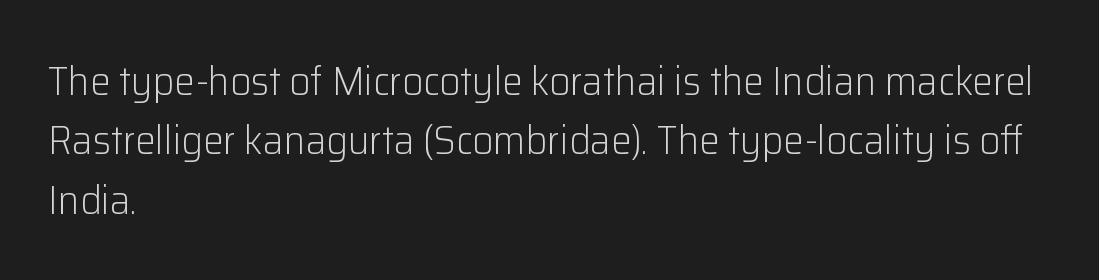
The image shows 41 px light sans-serif type, upright; set left-aligned, normal line spacing (1.45x), normal letter spacing, not underlined; low stroke contrast and a medium x-height.
